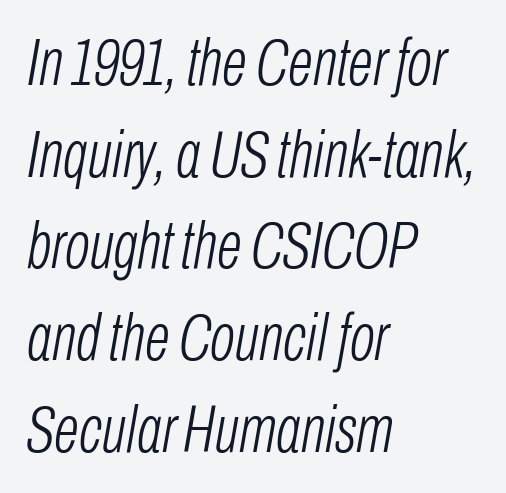
Ink coverage per letter is moderate at most. Horizontally, the lines are justified to the leading edge only. The designer left line spacing at the default. Words float on clear page, feet unadorned.
